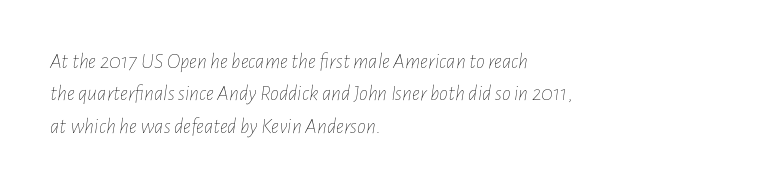
The image shows 22 px text type, italic (leaning right); set left-aligned, normal line spacing (1.47x), normal letter spacing, not underlined.
